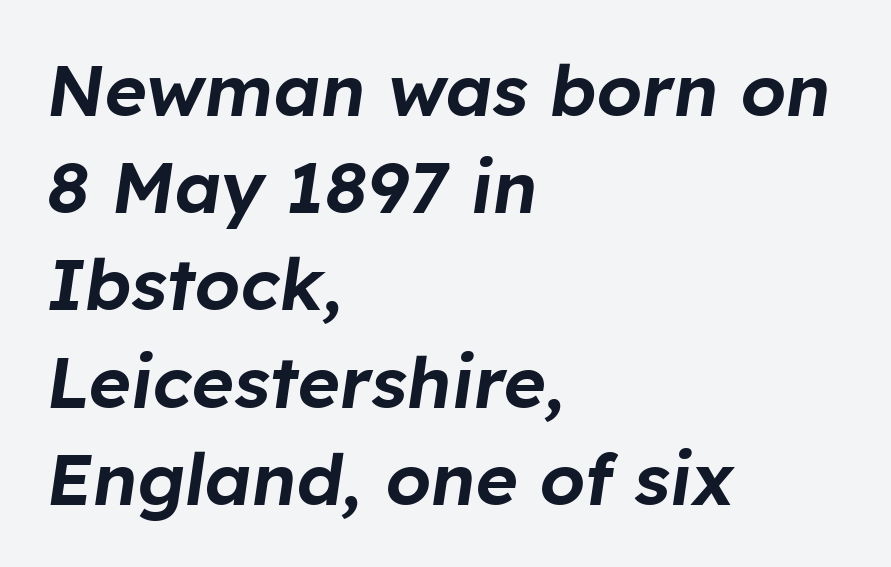
{"italic": "yes", "lean": "right", "slant_degrees": 8, "width": "normal", "stroke_contrast": "low", "x_height": "medium", "monospaced": "no", "underline": "no", "align": "left", "line_spacing": "normal", "line_spacing_ratio": 1.35, "letter_spacing": "normal", "letter_spacing_em": 0.0, "glyph_px": 72}
